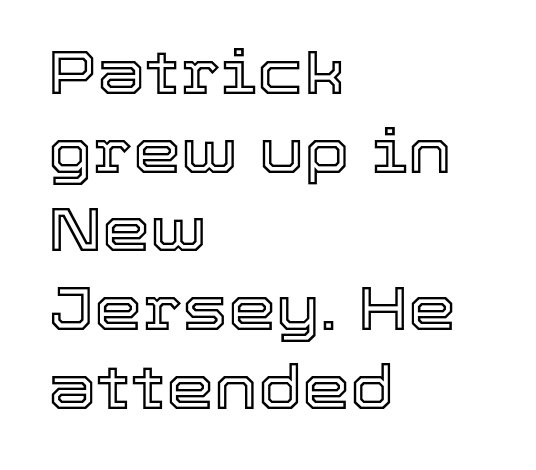
A student would call this left alignment; a typographer would say flush left, rag right. Posture: straight, roman, zero tilt. Descenders hang freely into open space. The type is set solid horizontally, with unmodified tracking. Rows of type keep a routine distance in the vertical direction.
